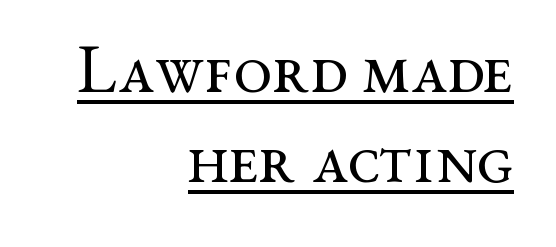
Q: Is the text bold? A: No.
Q: Is the text italic (slanted)? A: No, it is upright.
Q: Is the typeface a serif or a sans-serif typeface? A: Serif.
Q: Is the text underlined? A: Yes.
Q: How is the paragraph aligned? A: Right-aligned.
Q: Is the spacing between letters normal or unusually wide? A: Normal.
Q: Is the spacing between lines tight, normal or loose? A: Normal.
Q: Width (condensed, normal, or wide)? A: Wide.
Q: Stroke contrast? A: Medium.
Q: x-height? A: Medium.
Q: Monospaced? A: No.
